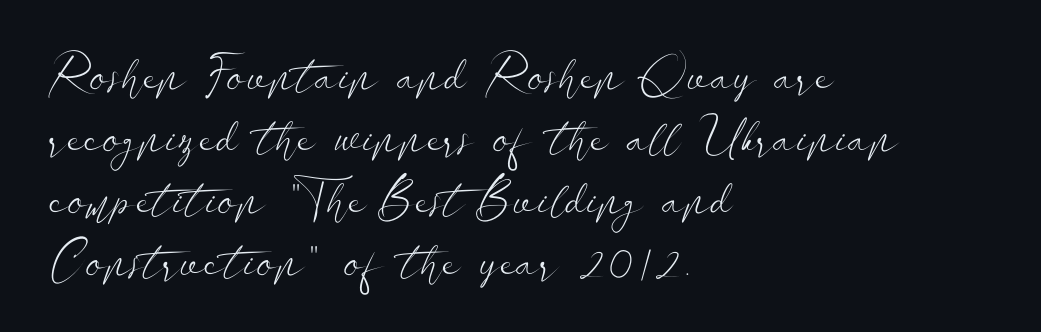
Q: Is the text bold? A: No.
Q: Is the text italic (slanted)? A: Yes.
Q: Is the typeface a serif or a sans-serif typeface? A: Sans-serif.
Q: Is the text underlined? A: No.
Q: How is the paragraph aligned? A: Left-aligned.
Q: Is the spacing between letters normal or unusually wide? A: Normal.
Q: Width (condensed, normal, or wide)? A: Wide.
Q: Stroke contrast? A: Low.
Q: x-height? A: Small.
Q: Monospaced? A: No.
